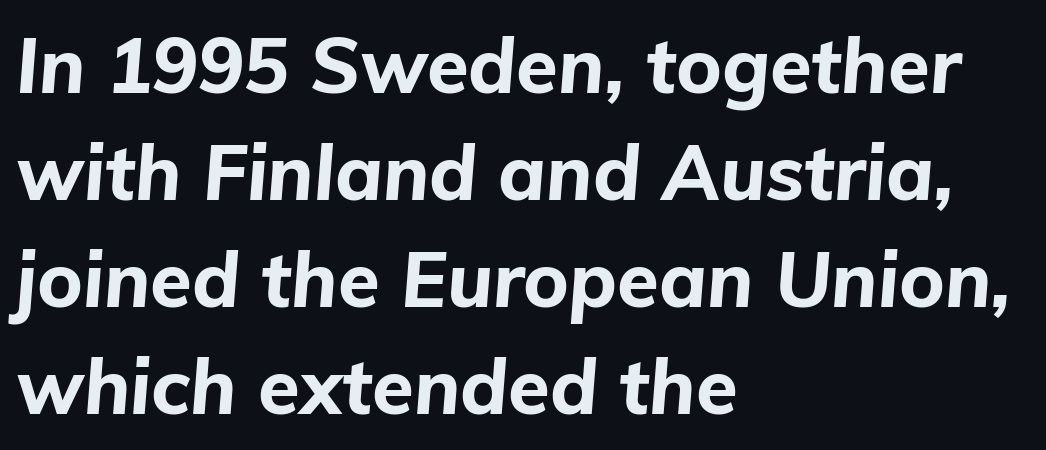
Is this a fixed-width face? No — the glyphs have proportional, varying widths. These lines keep a tight, regular rhythm from letter to letter. Line spacing here is normal. The rag falls on the right side of this text block. The letters are slanted; this is an italic face. The passage shown is not underscored anywhere.
